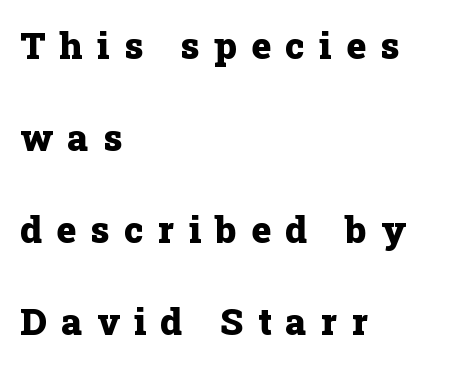
The image shows 37 px heavy serif type, upright; set left-aligned, loose line spacing (2.49x), unusually wide letter spacing (+0.39 em), not underlined; low stroke contrast and a medium x-height.
